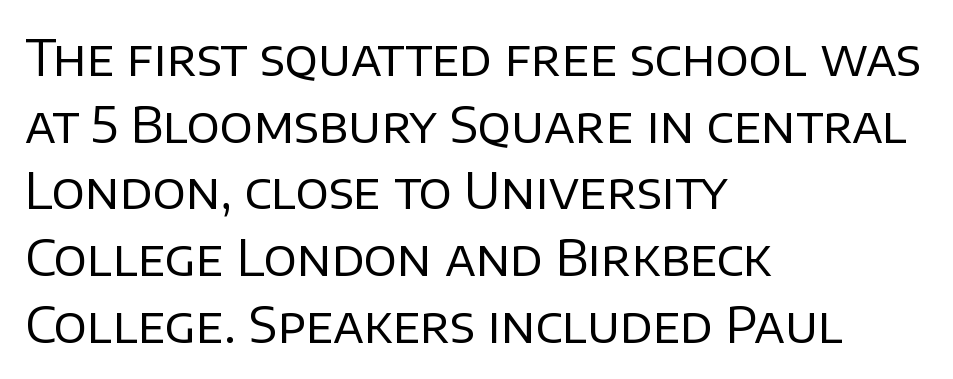
The passage shown is typeset with a sans-serif family. The font's upright variant was chosen for this text. Each stroke keeps to a modest, everyday thickness or less. The passage shown is typed in a proportional face where columns would drift.
